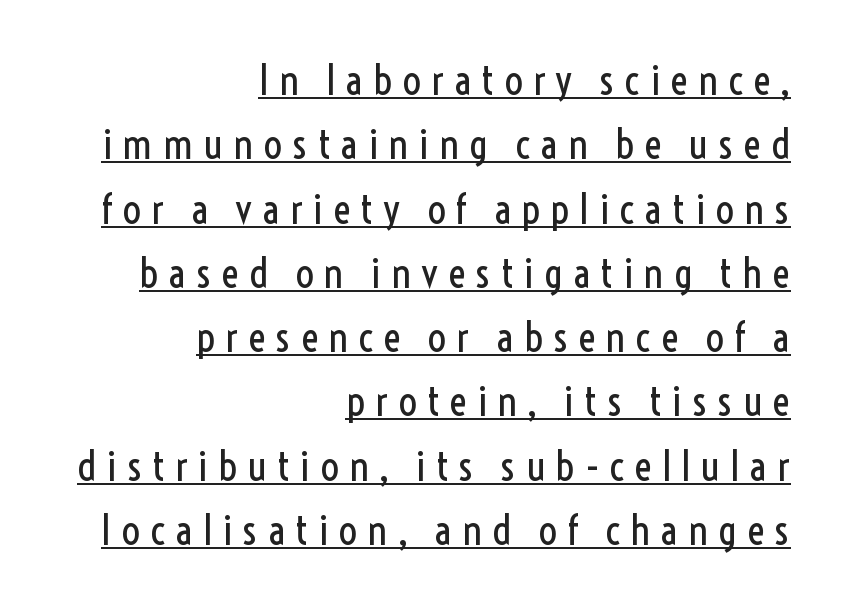
Letterform terminals end flat and unadorned throughout the passage. Here the glyphs are tracked loosely, breaking word shapes into spaced letters. These lines are set flush right with a ragged left edge. Notice how a bar underscores the lettering throughout. The letters advance in unequal steps, a hallmark of proportional type.
